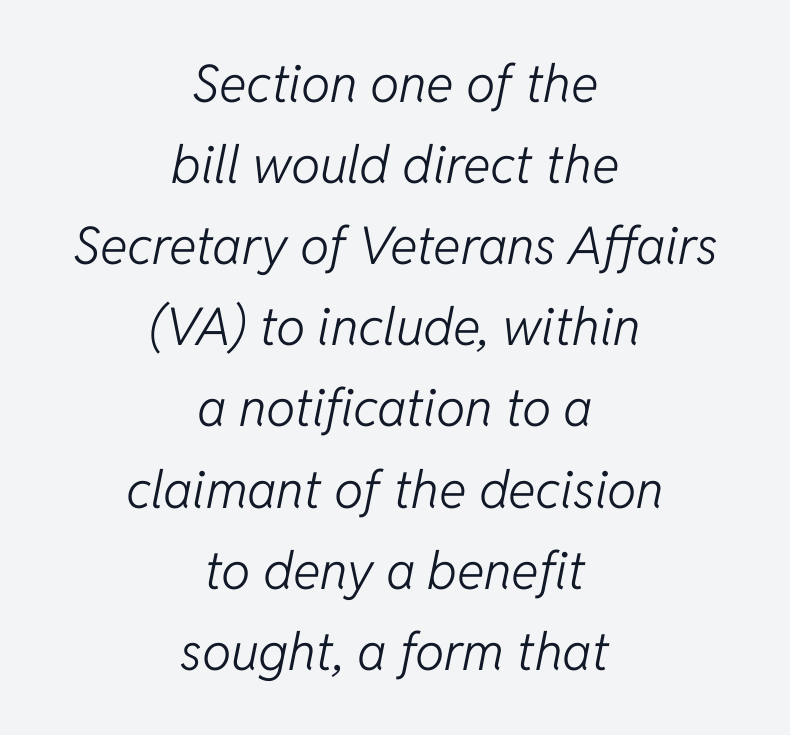
Q: Is the text bold? A: No.
Q: Is the text italic (slanted)? A: Yes, it leans right by about 11 degrees.
Q: Is the text underlined? A: No.
Q: How is the paragraph aligned? A: Centered.
Q: Is the spacing between letters normal or unusually wide? A: Normal.
Q: Is the spacing between lines tight, normal or loose? A: Normal.
Q: Width (condensed, normal, or wide)? A: Normal.
Q: Stroke contrast? A: Low.
Q: x-height? A: Medium.
Q: Monospaced? A: No.
